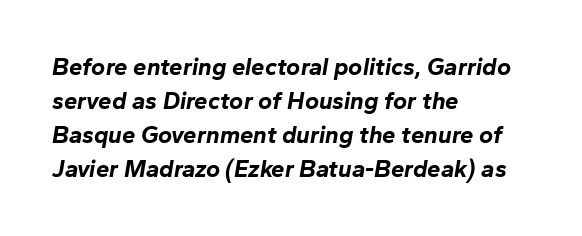
{"italic": "yes", "lean": "right", "slant_degrees": 10, "bold": "yes", "underline": "no", "align": "left", "line_spacing": "normal", "line_spacing_ratio": 1.42, "letter_spacing": "normal", "letter_spacing_em": 0.0, "glyph_px": 24}
